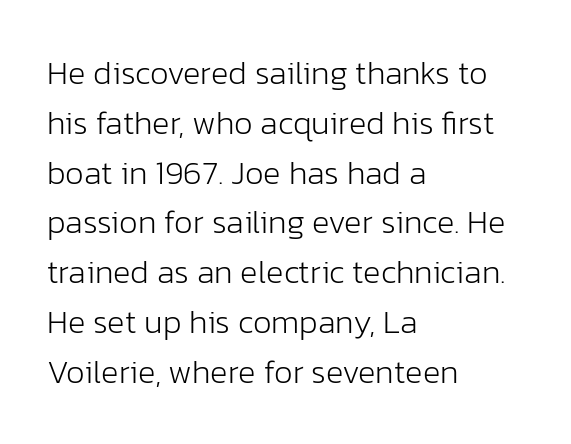
{"serif": "no", "italic": "no", "bold": "no", "weight": "light", "width": "normal", "stroke_contrast": "low", "x_height": "medium", "monospaced": "no", "underline": "no", "align": "left", "line_spacing": "normal", "line_spacing_ratio": 1.51, "letter_spacing": "normal", "letter_spacing_em": 0.0, "glyph_px": 33}
